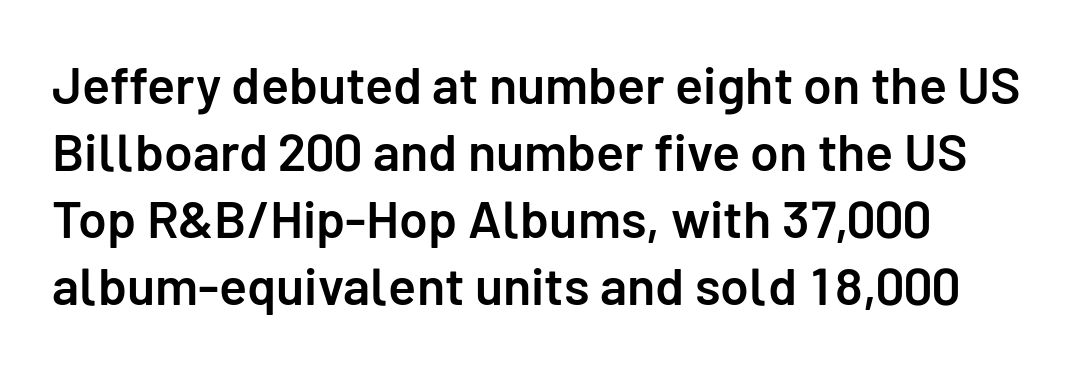
Q: Is the text bold? A: Semi-bold.
Q: Is the text italic (slanted)? A: No, it is upright.
Q: Is the typeface a serif or a sans-serif typeface? A: Sans-serif.
Q: Is the text underlined? A: No.
Q: How is the paragraph aligned? A: Left-aligned.
Q: Is the spacing between letters normal or unusually wide? A: Normal.
Q: Is the spacing between lines tight, normal or loose? A: Normal.
Q: Width (condensed, normal, or wide)? A: Normal.
Q: Stroke contrast? A: Low.
Q: x-height? A: Medium.
Q: Monospaced? A: No.
